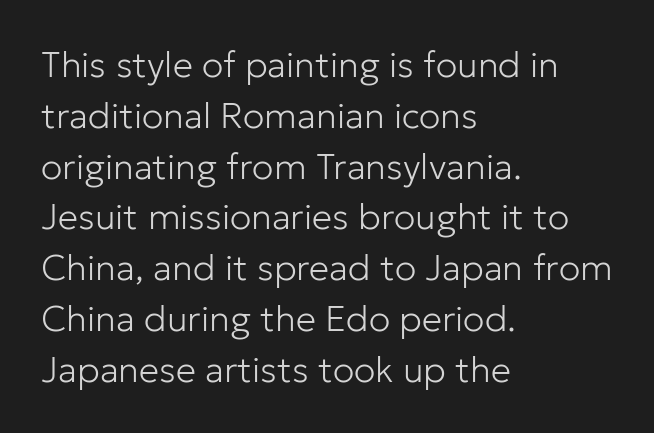
Descenders hang freely into open space. Horizontal alignment here is leftward, the default for most running prose. Ink coverage per letter is moderate at most. The letters stand upright; this is a roman face. Is there much room between lines? A standard amount, neither cramped nor airy. Characters follow at the spacing the type designer built in.
